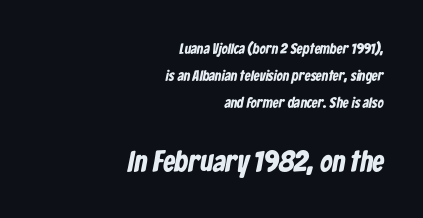
This rendering features lettering with no underline. Varying glyph widths throughout — classic text-font behaviour. The strokes are fattened all the way to bold. Each line ends at the same right margin while the left side varies. In terms of letterform style, serifs are entirely absent. The letters sit at their default tracking, neither squeezed nor spread.
